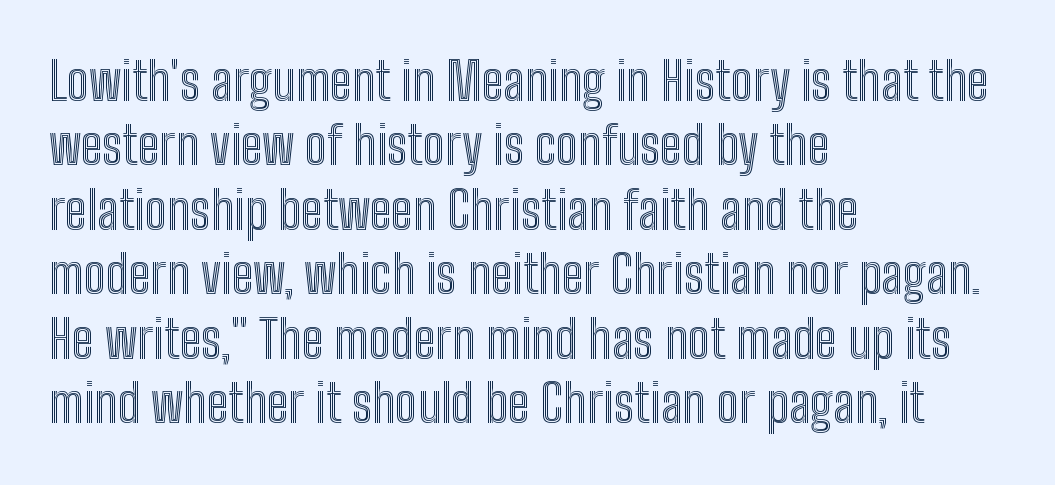
The image shows 52 px condensed type, upright; set left-aligned, line spacing 1.24x, normal letter spacing, not underlined; a medium x-height.
